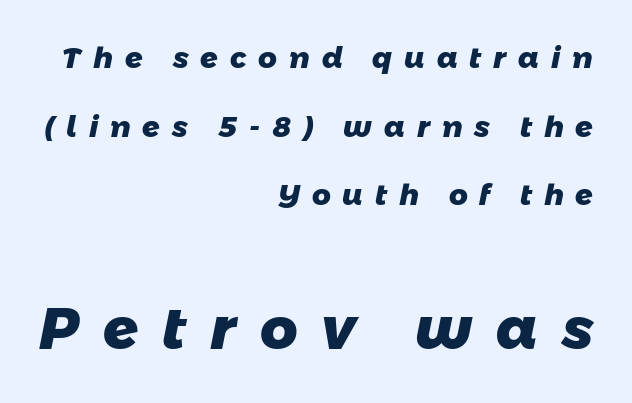
Q: Is the text bold? A: Yes.
Q: Is the typeface a serif or a sans-serif typeface? A: Sans-serif.
Q: Is the text underlined? A: No.
Q: How is the paragraph aligned? A: Right-aligned.
Q: Is the spacing between letters normal or unusually wide? A: Unusually wide.
Q: Is the spacing between lines tight, normal or loose? A: Loose.
Q: Which block of text is set in a larger size, the first (top) or the second (bottom)? A: The second (bottom) one.
Q: Width (condensed, normal, or wide)? A: Normal.
Q: Stroke contrast? A: Low.
Q: x-height? A: Medium.
Q: Monospaced? A: No.
